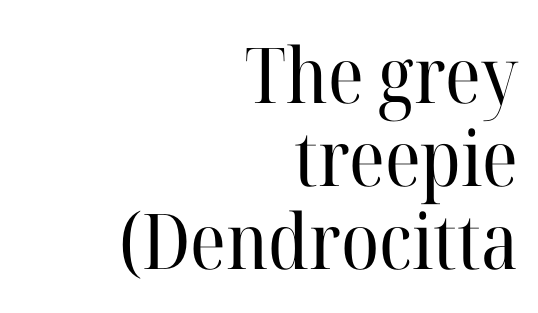
The image shows 77 px regular-weight serif type, upright; set right-aligned, tight line spacing (1.08x), normal letter spacing, not underlined; high stroke contrast and a medium x-height.
